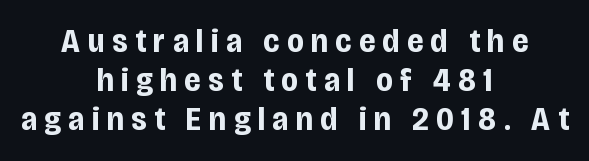
{"serif": "no", "italic": "no", "bold": "yes", "weight": "bold", "width": "condensed", "stroke_contrast": "low", "x_height": "large", "monospaced": "no", "underline": "no", "align": "center", "line_spacing": "tight", "line_spacing_ratio": 1.15, "letter_spacing": "wide", "letter_spacing_em": 0.22, "glyph_px": 34}
